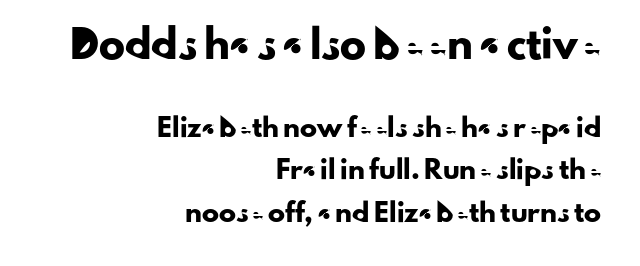
Q: Is the text italic (slanted)? A: No, it is upright.
Q: Is the text underlined? A: No.
Q: How is the paragraph aligned? A: Right-aligned.
Q: Is the spacing between letters normal or unusually wide? A: Normal.
Q: Is the spacing between lines tight, normal or loose? A: Loose.
Q: Which block of text is set in a larger size, the first (top) or the second (bottom)? A: The first (top) one.
